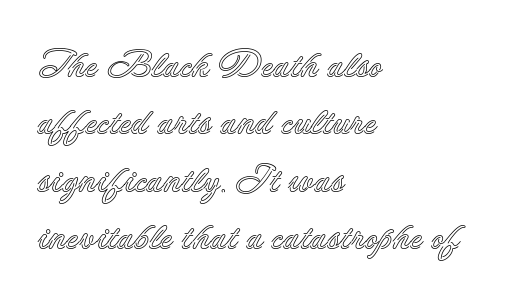
Q: Is the text italic (slanted)? A: Yes.
Q: Is the text underlined? A: No.
Q: How is the paragraph aligned? A: Left-aligned.
Q: Is the spacing between letters normal or unusually wide? A: Normal.
Q: Is the spacing between lines tight, normal or loose? A: Normal.
Q: Width (condensed, normal, or wide)? A: Normal.
Q: x-height? A: Small.
Q: Monospaced? A: No.
